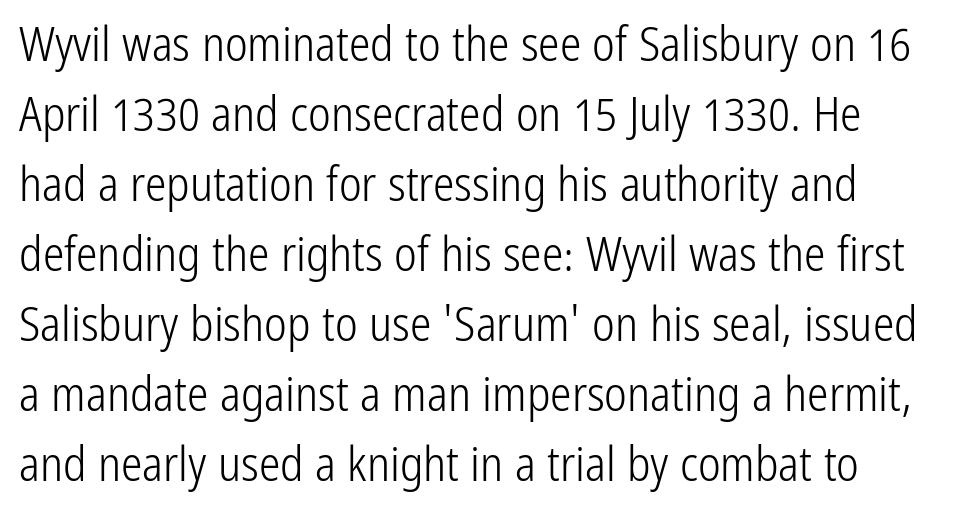
This sample has the flowing, uneven cadence of proportional lettering. The weight would be labelled regular, book, light, or lighter still. Letters rest on an invisible, unmarked baseline. The line texture is even and compact thanks to regular tracking. Every stem runs plumb, perpendicular to the baseline.
